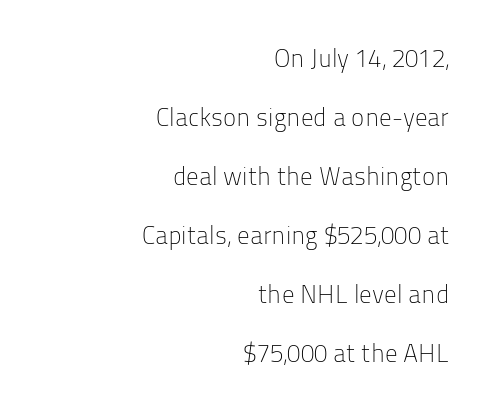
The image shows 25 px text type, upright; set right-aligned, loose line spacing (2.36x), normal letter spacing, not underlined.
